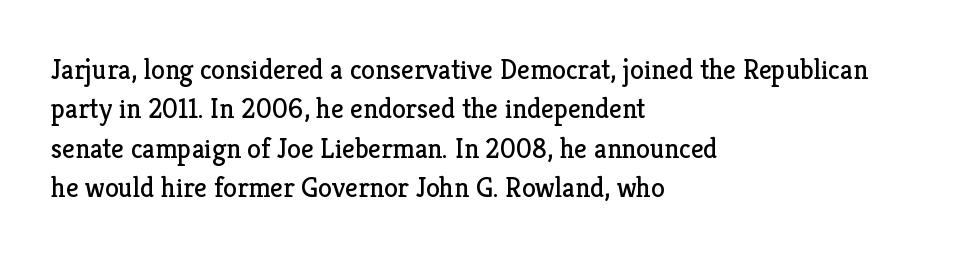
One-word summary of the alignment: left. Each row of text sits above clean, open space. Tracking here is standard; glyphs follow each other at the usual distance. Think of a printed novel: that variable character pitch is what you see here. These lines are composed in type with serifs.
